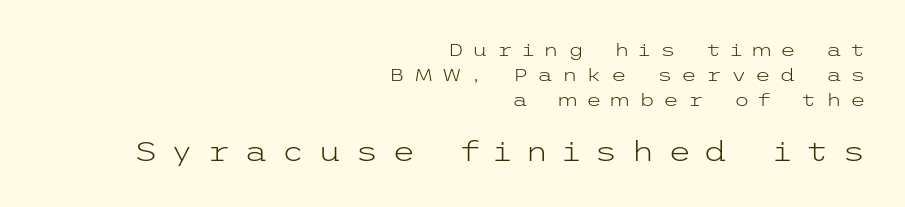
{"italic": "no", "bold": "no", "underline": "no", "align": "right", "line_spacing": "normal", "line_spacing_ratio": 1.4, "letter_spacing": "wide", "letter_spacing_em": 0.49, "larger_block": "second", "size_ratio": 1.5, "glyph_px": 27}
